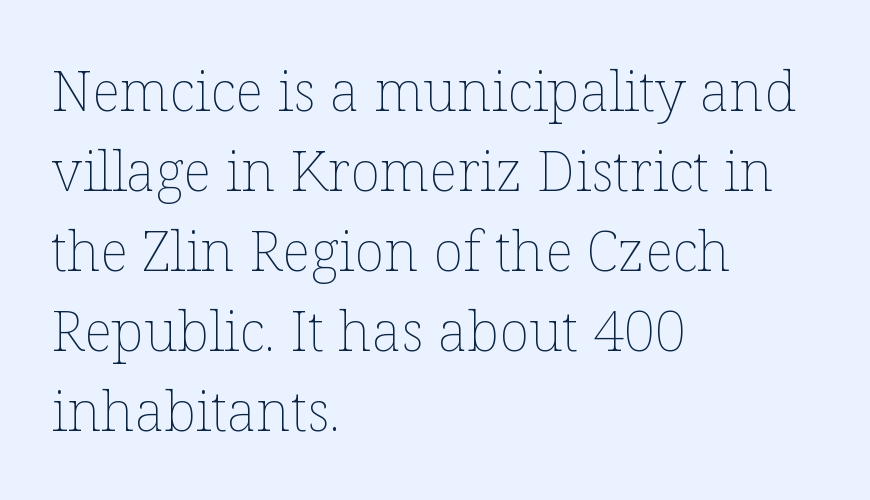
The line-height multiplier appears to be the usual default. Tracking value appears to be zero — textbook default spacing. Does the copy run flush right? No — it runs flush left. These lines are rendered in a variable-pitch font.
